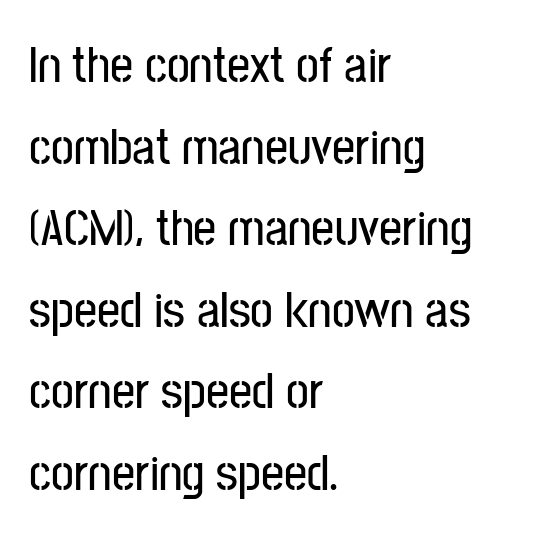
The image shows 51 px condensed sans-serif type, upright; set left-aligned, normal line spacing (1.6x), normal letter spacing, not underlined; low stroke contrast and a medium x-height.
